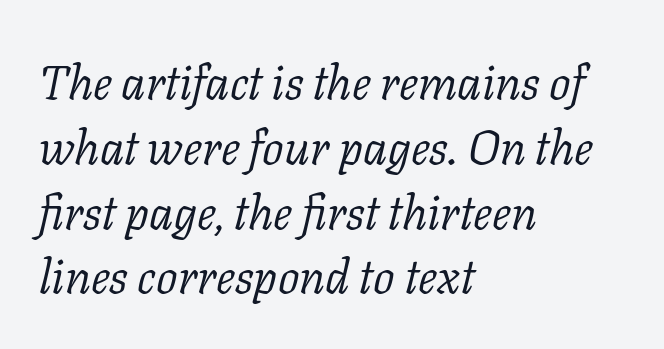
Q: Is the text bold? A: No.
Q: Is the text italic (slanted)? A: Yes, it leans right by about 11 degrees.
Q: Is the typeface a serif or a sans-serif typeface? A: Serif.
Q: Is the text underlined? A: No.
Q: How is the paragraph aligned? A: Left-aligned.
Q: Is the spacing between letters normal or unusually wide? A: Normal.
Q: Is the spacing between lines tight, normal or loose? A: Normal.
Q: Width (condensed, normal, or wide)? A: Normal.
Q: Stroke contrast? A: Low.
Q: x-height? A: Medium.
Q: Monospaced? A: No.
